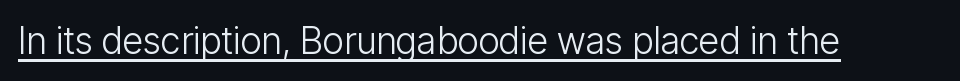
Do the characters align in a grid? No, the font is proportional. Observe the ordinary spacing: letters are neighbours, not strangers. This is the regular roman posture of the typeface. Heft: none added — not bold. A continuous stroke trails under the words, as in a hyperlink. Observe the absence of serifs on each vertical stroke in this sample.
